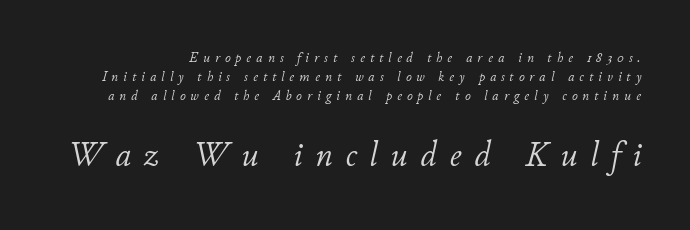
Q: Is the text bold? A: No.
Q: Is the text italic (slanted)? A: Yes, it leans right by about 11 degrees.
Q: Is the text underlined? A: No.
Q: Is the spacing between letters normal or unusually wide? A: Unusually wide.
Q: Is the spacing between lines tight, normal or loose? A: Normal.
Q: Which block of text is set in a larger size, the first (top) or the second (bottom)? A: The second (bottom) one.
Q: Width (condensed, normal, or wide)? A: Normal.
Q: Stroke contrast? A: Low.
Q: x-height? A: Small.
Q: Monospaced? A: No.
